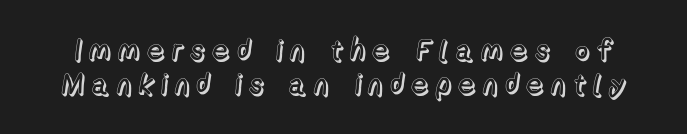
These lines have a slow, spaced-out rhythm from letter to letter. The passage shown is typed in a proportional face where columns would drift. Decoration check: the copy has no underline.
